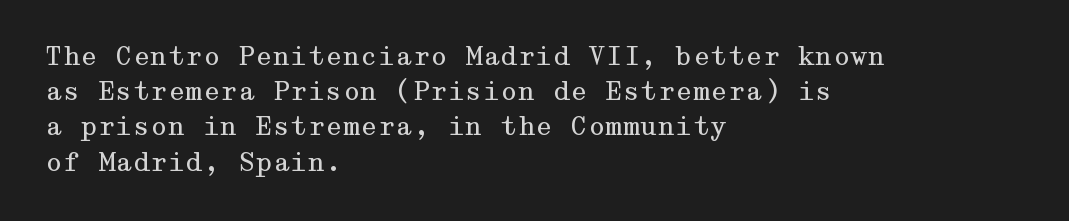
{"italic": "no", "bold": "no", "underline": "no", "align": "left", "line_spacing": "normal", "line_spacing_ratio": 1.41, "letter_spacing": "normal", "letter_spacing_em": 0.0, "glyph_px": 25}
